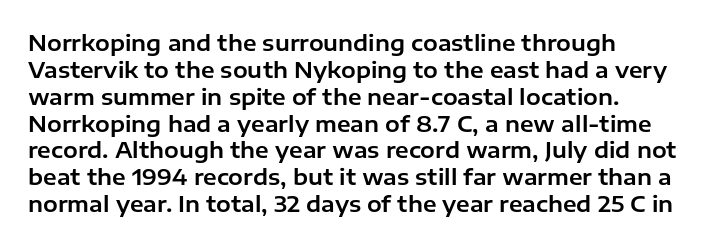
The image shows 22 px text type, upright; set left-aligned, line spacing 1.22x, normal letter spacing, not underlined.
